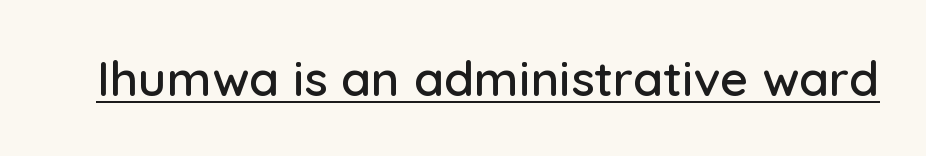
The image shows 49 px sans-serif type, upright; set normal letter spacing, underlined; low stroke contrast and a medium x-height.
